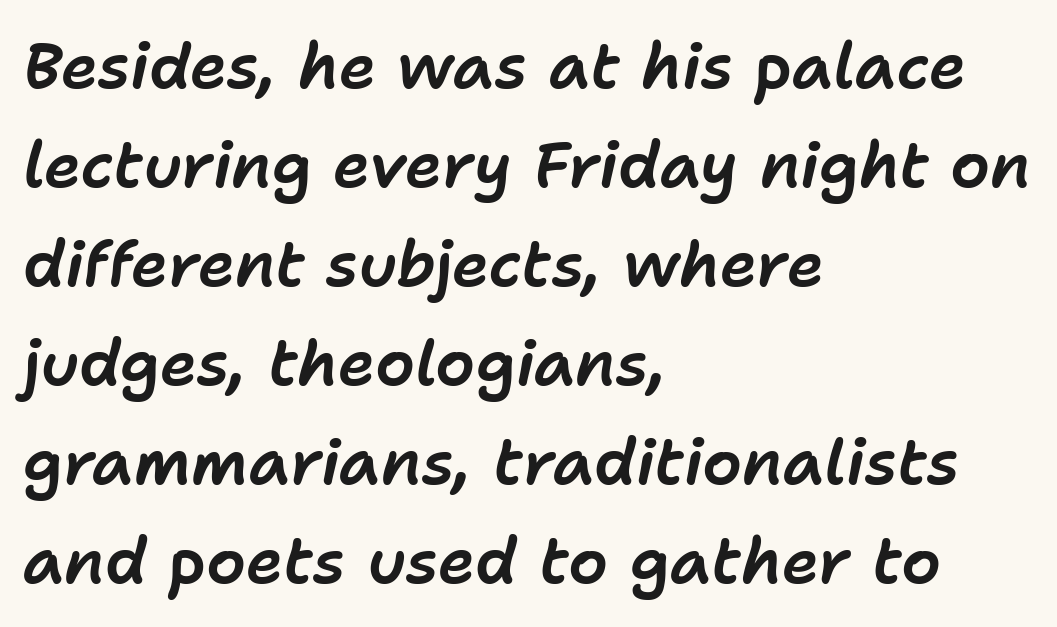
Short and long lines alike share a common starting point at left. You could call the tracking neutral — neither tight nor loose. Notice how descenders clear the ascenders below comfortably — that's standard leading. Any mark beneath the type? The region is blank. The passage shown is typed in a proportional face where columns would drift. It's the slanting kind of type.
